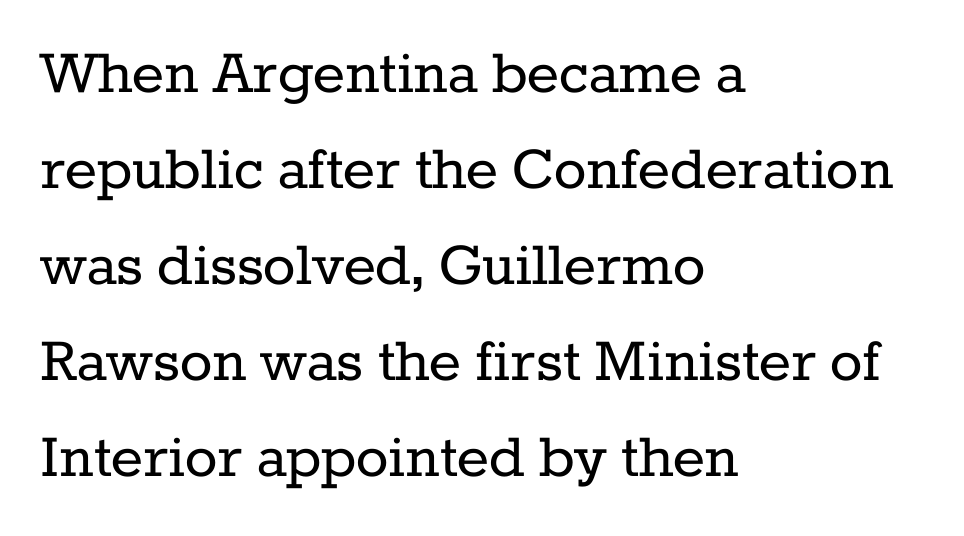
The image shows 68 px regular-weight serif type, upright; set left-aligned, normal line spacing (1.41x), normal letter spacing, not underlined; low stroke contrast and a medium x-height.
